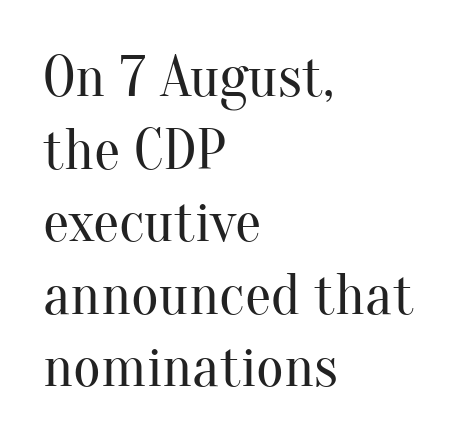
Notice how the passage keeps a crisp vertical edge on the left only. Anything drawn beneath the words? Only blank space. Posture: straight, roman, zero tilt. A serif font was chosen for this passage.
